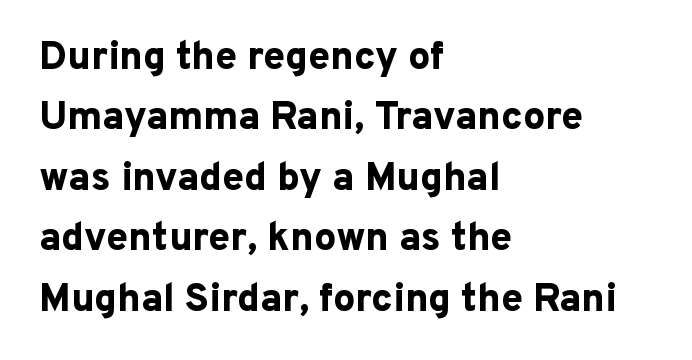
Weight check: bold — yes, fully. The passage shown is not underscored anywhere. Leading: standard. The typesetter chose a ragged-right arrangement here.
